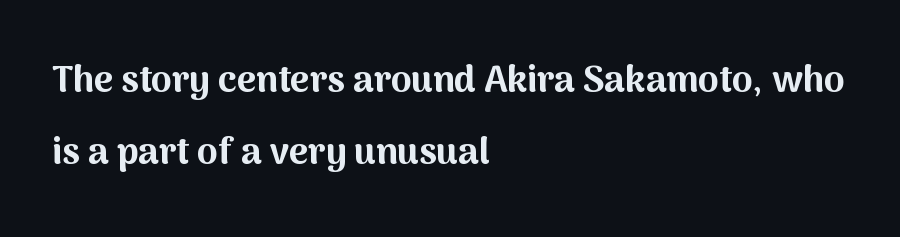
{"serif": "no", "italic": "no", "bold": "yes", "weight": "bold", "width": "normal", "stroke_contrast": "medium", "x_height": "medium", "monospaced": "no", "underline": "no", "align": "left", "line_spacing": "loose", "line_spacing_ratio": 1.94, "letter_spacing": "normal", "letter_spacing_em": 0.0, "glyph_px": 37}
